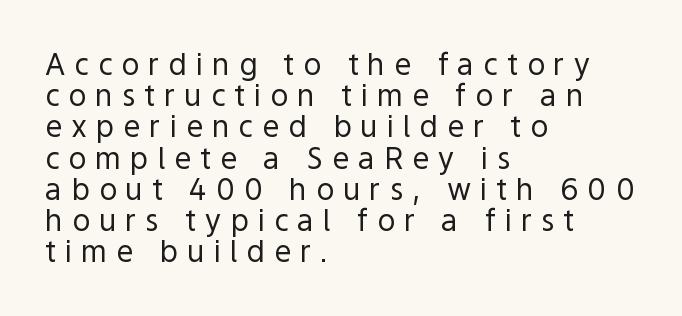
Bold? No — there's no thickening of the strokes. Unlike italic type, these characters show no tilt at all. Each letter keeps its own natural width here, so spacing adapts to shape. One-word summary of the alignment: left. How are the letters spaced? Widely, with obvious added tracking. What's the leading like? Squeezed, with rows nearly overlapping.
